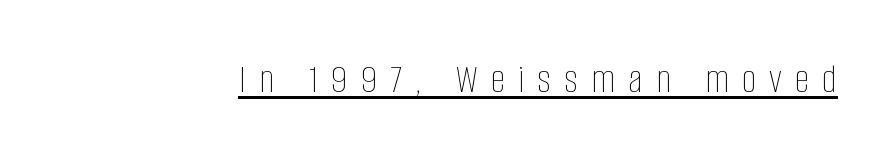
{"italic": "no", "bold": "no", "weight": "thin", "width": "condensed", "stroke_contrast": "low", "x_height": "large", "monospaced": "no", "underline": "yes", "letter_spacing": "wide", "letter_spacing_em": 0.31, "glyph_px": 42}
